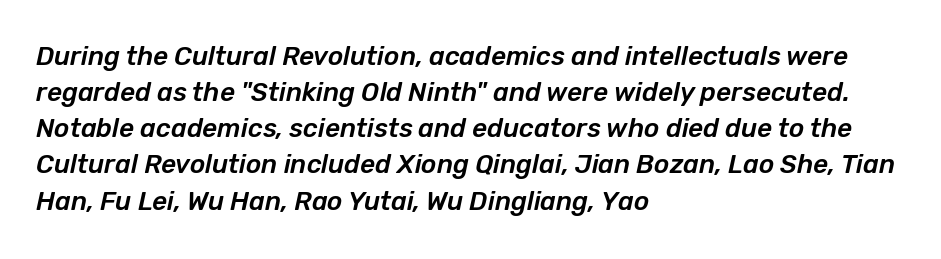
{"italic": "yes", "lean": "right", "slant_degrees": 12, "underline": "no", "align": "left", "line_spacing": "normal", "line_spacing_ratio": 1.39, "letter_spacing": "normal", "letter_spacing_em": 0.0, "glyph_px": 26}
